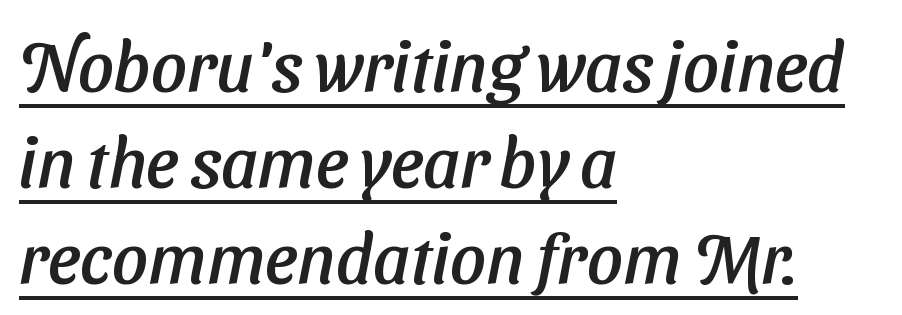
Font category for this specimen: sans-serif. The horizontal fit of the characters is conventional and even. The words here are underlined. The block of text has a typical density, with ordinary space between rows. All the whitespace from short lines collects on the right. Looks like regular typesetting: each glyph gets only the width it needs.
